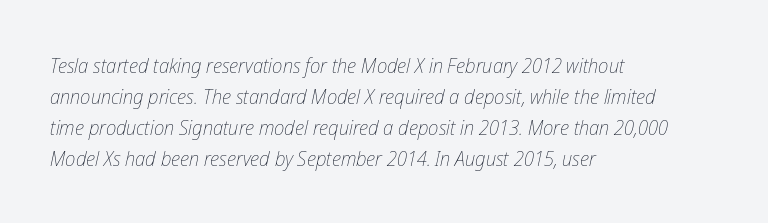
{"italic": "yes", "lean": "right", "slant_degrees": 12, "bold": "no", "underline": "no", "align": "left", "line_spacing": "normal", "line_spacing_ratio": 1.47, "letter_spacing": "normal", "letter_spacing_em": 0.0, "glyph_px": 21}
